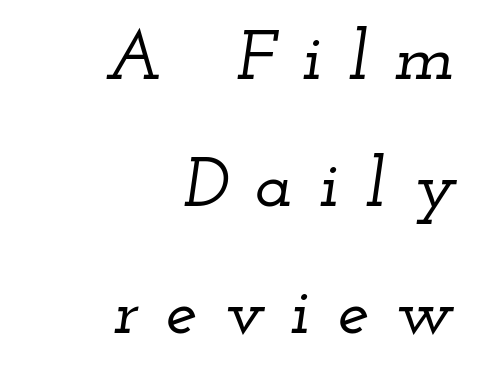
The image shows 71 px wide serif type, italic (leaning right); set right-aligned, line spacing 1.79x, unusually wide letter spacing (+0.37 em), not underlined; low stroke contrast and a small x-height.
